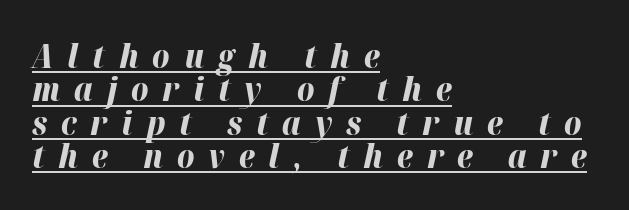
Q: Is the text bold? A: Yes.
Q: Is the text italic (slanted)? A: Yes, it leans right by about 12 degrees.
Q: Is the text underlined? A: Yes.
Q: How is the paragraph aligned? A: Left-aligned.
Q: Is the spacing between letters normal or unusually wide? A: Unusually wide.
Q: Is the spacing between lines tight, normal or loose? A: Tight.
Q: Width (condensed, normal, or wide)? A: Normal.
Q: Stroke contrast? A: High.
Q: x-height? A: Medium.
Q: Monospaced? A: No.
